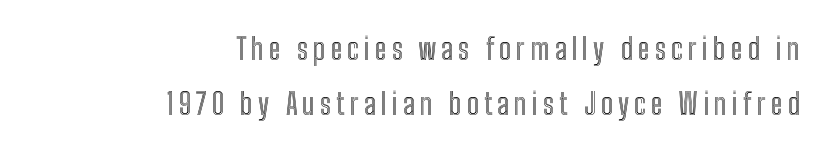
The image shows 29 px condensed type, upright; set right-aligned, line spacing 1.88x, not underlined; a medium x-height.
